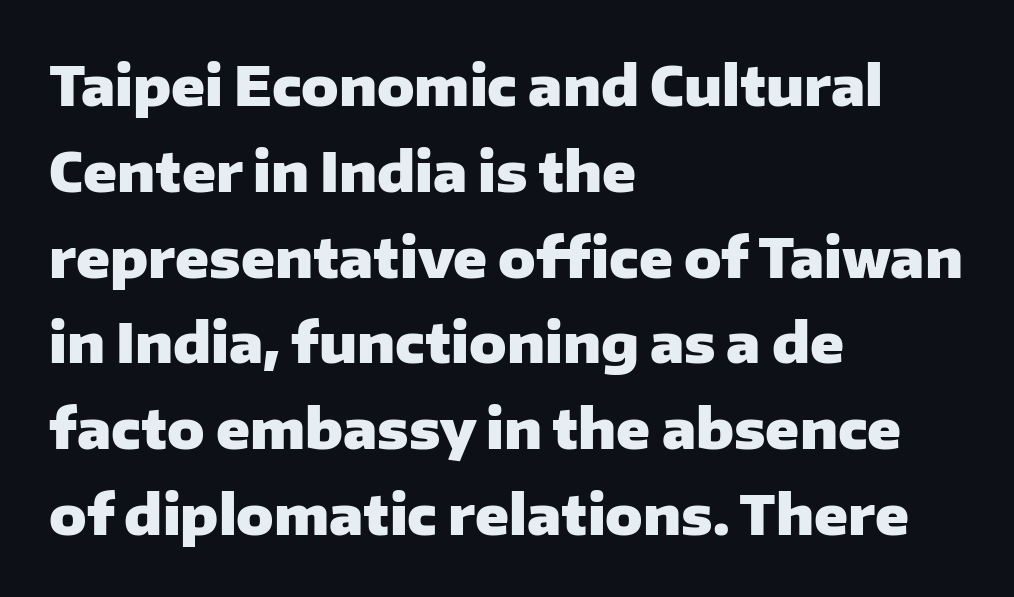
The image shows 55 px heavy sans-serif type, upright; set left-aligned, normal line spacing (1.56x), normal letter spacing, not underlined; low stroke contrast and a medium x-height.
